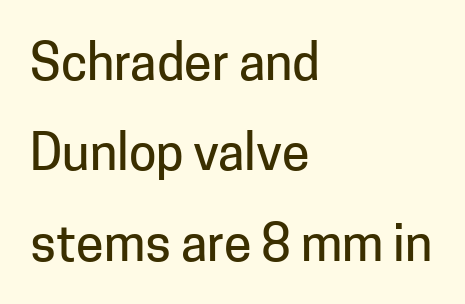
Does the lettering tilt? It doesn't — this is upright. Typographically, this falls in the sans-serif category. Underline: absent. Short note: letters normally spaced. Do the characters align in a grid? No, the font is proportional. Casual observation: everything's shoved over to the left.
